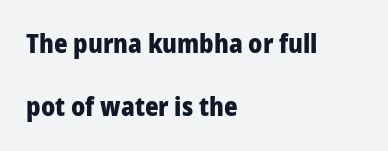
Q: Is the text bold? A: Yes.
Q: Is the text italic (slanted)? A: No, it is upright.
Q: Is the text underlined? A: No.
Q: How is the paragraph aligned? A: Left-aligned.
Q: Is the spacing between letters normal or unusually wide? A: Normal.
Q: Is the spacing between lines tight, normal or loose? A: Loose.
